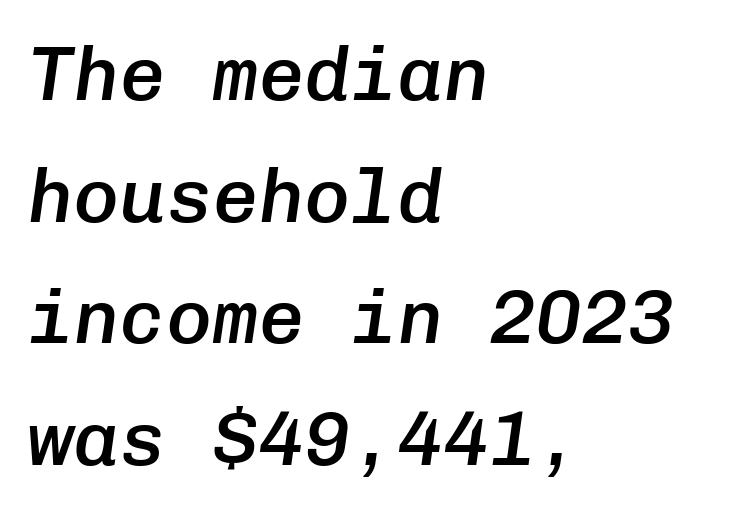
Letter spacing: default. This is oblique type, the kind used for emphasis or titles. Underline: absent. Weight: semibold (demi).
